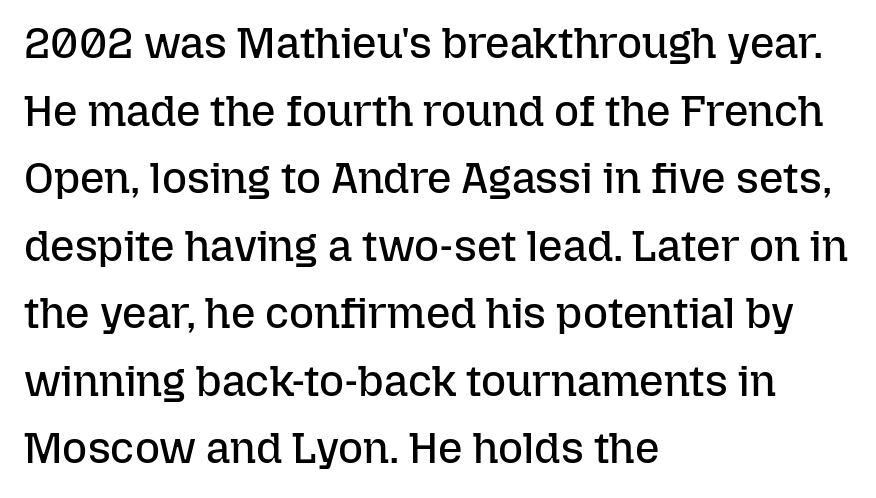
Weight: regular or lighter. Italic? Not at all — the glyphs are vertical. Regular leading. Look at the tracking — it's just the regular setting, nothing added. Is this a fixed-width face? No — the glyphs have proportional, varying widths. Underline: absent.
